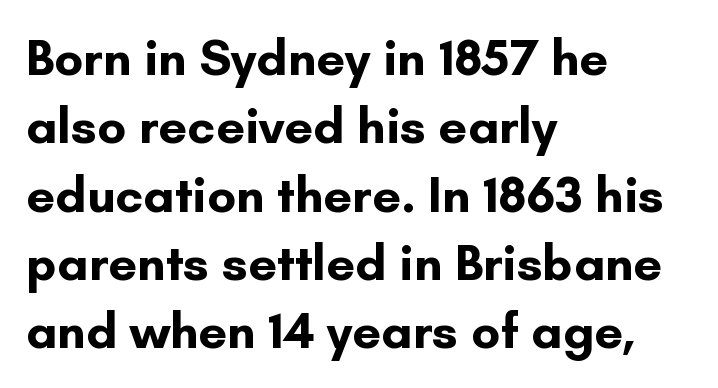
If you drew a line through each stem, it would be perfectly vertical. Words float on clear page, feet unadorned. The strokes are fattened all the way to bold. How are the letters spaced? Ordinarily, with no added tracking. These lines are rendered in a variable-pitch font. The rag falls on the right side of this text block.
